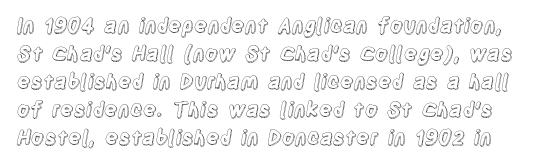
{"underline": "no", "line_spacing": "normal", "line_spacing_ratio": 1.4, "letter_spacing": "normal", "letter_spacing_em": 0.0, "glyph_px": 20}
